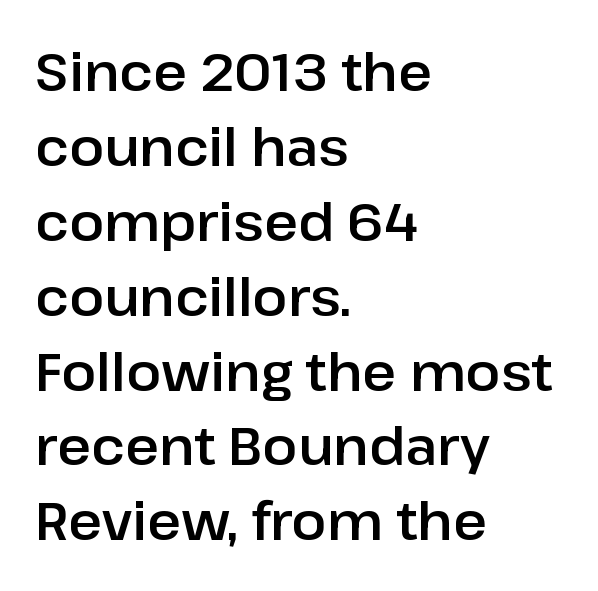
{"serif": "no", "italic": "no", "width": "normal", "stroke_contrast": "low", "x_height": "medium", "monospaced": "no", "underline": "no", "align": "left", "line_spacing": "normal", "line_spacing_ratio": 1.44, "letter_spacing": "normal", "letter_spacing_em": 0.0, "glyph_px": 52}
